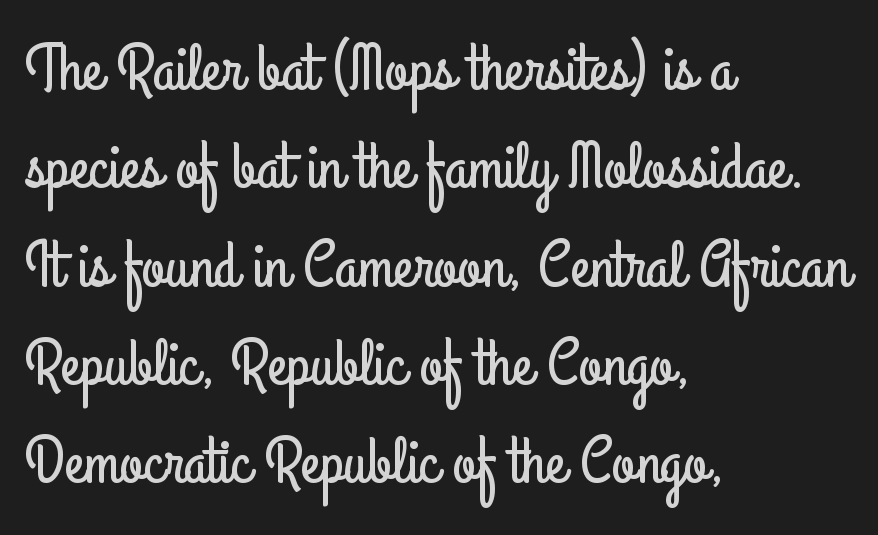
Each line starts at the same left margin while the right side varies. There is no visible air inserted between adjacent glyphs. To sum up the face: it is a sans, with no serifs.
